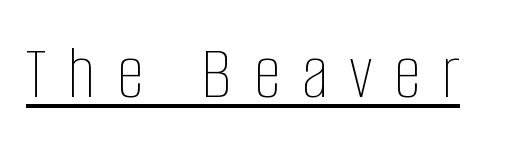
{"italic": "no", "bold": "no", "weight": "thin", "width": "condensed", "stroke_contrast": "low", "x_height": "large", "monospaced": "no", "underline": "yes", "letter_spacing": "wide", "letter_spacing_em": 0.27, "glyph_px": 78}
